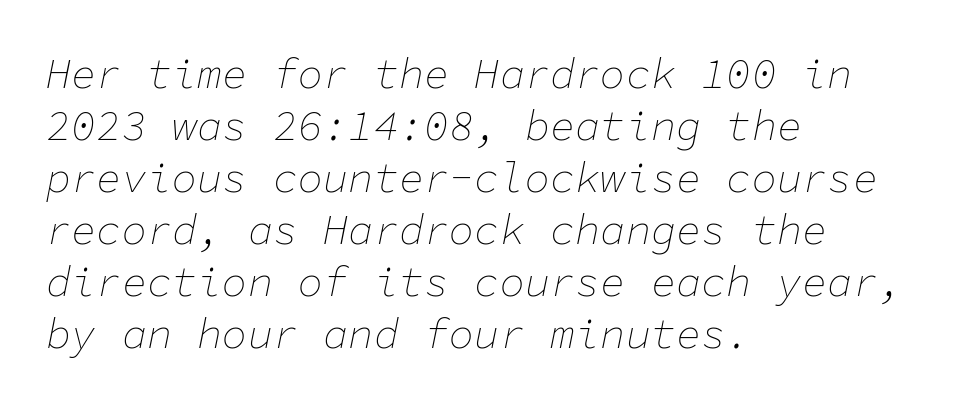
Q: Is the text bold? A: No.
Q: Is the text italic (slanted)? A: Yes, it leans right by about 11 degrees.
Q: Is the text underlined? A: No.
Q: How is the paragraph aligned? A: Left-aligned.
Q: Is the spacing between letters normal or unusually wide? A: Normal.
Q: Width (condensed, normal, or wide)? A: Normal.
Q: Stroke contrast? A: Low.
Q: x-height? A: Medium.
Q: Monospaced? A: Yes.
